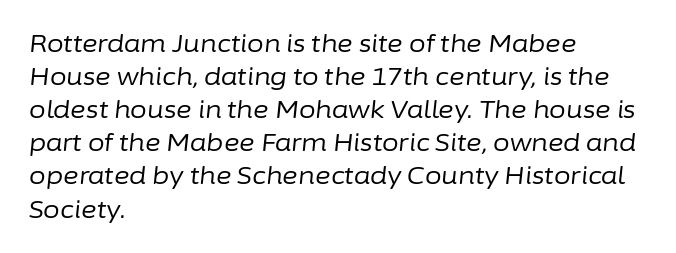
The image shows 24 px text type, italic (leaning right); set left-aligned, normal line spacing (1.38x), normal letter spacing, not underlined.
